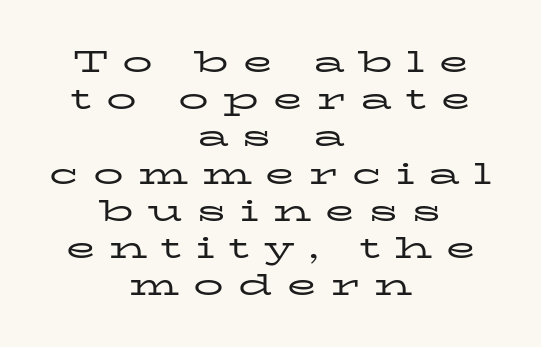
Q: Is the text bold? A: No.
Q: Is the text italic (slanted)? A: No, it is upright.
Q: Is the typeface a serif or a sans-serif typeface? A: Serif.
Q: Is the text underlined? A: No.
Q: How is the paragraph aligned? A: Centered.
Q: Is the spacing between letters normal or unusually wide? A: Unusually wide.
Q: Width (condensed, normal, or wide)? A: Wide.
Q: Stroke contrast? A: Low.
Q: x-height? A: Medium.
Q: Monospaced? A: No.
